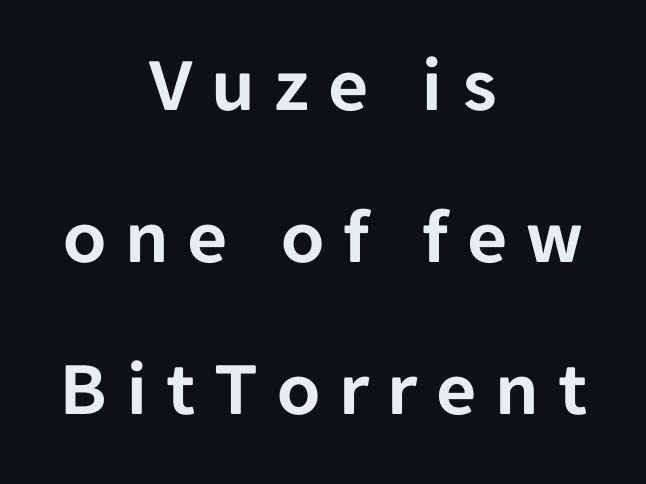
{"serif": "no", "italic": "no", "width": "normal", "stroke_contrast": "low", "x_height": "medium", "monospaced": "no", "underline": "no", "align": "center", "line_spacing": "loose", "line_spacing_ratio": 1.95, "letter_spacing": "wide", "letter_spacing_em": 0.24, "glyph_px": 78}
